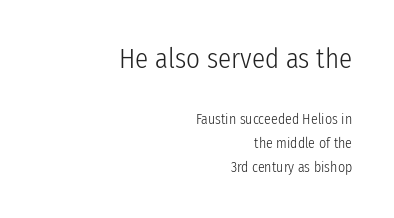
Q: Is the text bold? A: No.
Q: Is the text italic (slanted)? A: No, it is upright.
Q: Is the text underlined? A: No.
Q: How is the paragraph aligned? A: Right-aligned.
Q: Is the spacing between letters normal or unusually wide? A: Normal.
Q: Which block of text is set in a larger size, the first (top) or the second (bottom)? A: The first (top) one.
